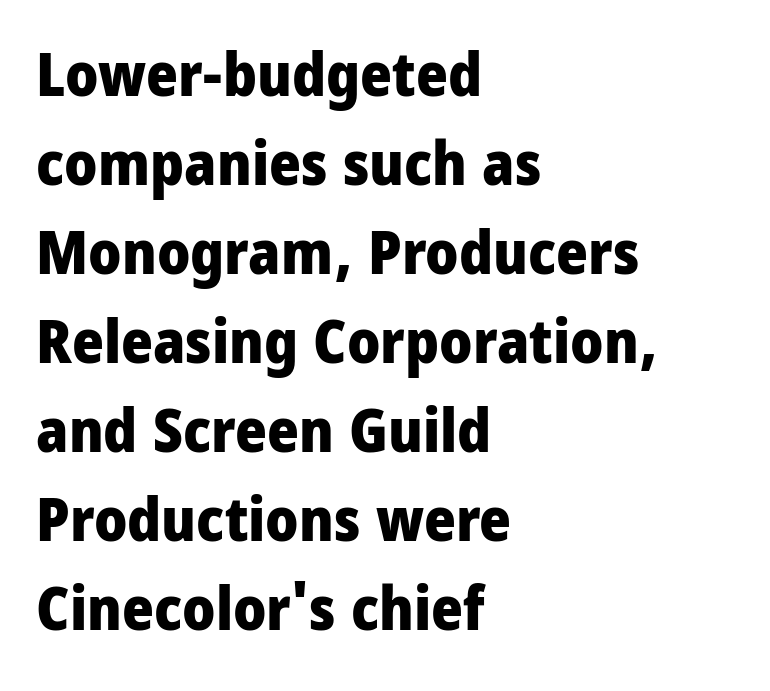
The image shows 61 px heavy, condensed sans-serif type, upright; set left-aligned, normal line spacing (1.46x), normal letter spacing, not underlined; low stroke contrast and a large x-height.
